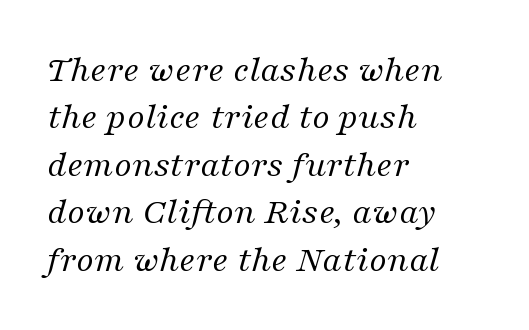
{"serif": "yes", "italic": "yes", "lean": "right", "slant_degrees": 16, "bold": "no", "weight": "regular", "width": "normal", "stroke_contrast": "medium", "x_height": "medium", "monospaced": "no", "underline": "no", "align": "left", "line_spacing": "normal", "line_spacing_ratio": 1.25, "letter_spacing": "normal", "letter_spacing_em": 0.0, "glyph_px": 38}
